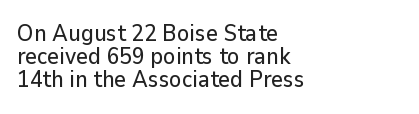
The image shows 23 px text type, upright; set left-aligned, tight line spacing (1.01x), normal letter spacing, not underlined.
